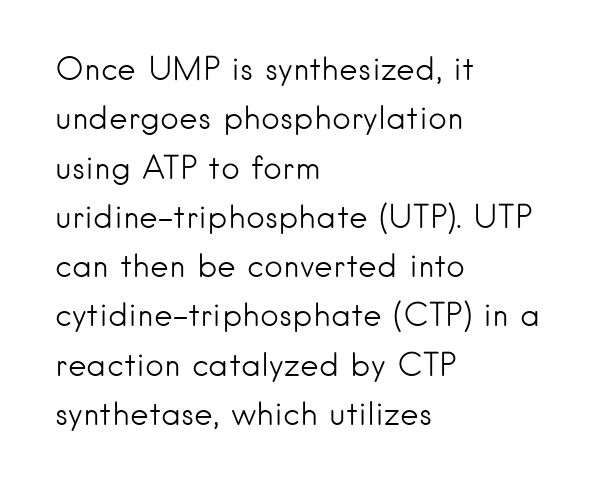
{"serif": "no", "italic": "no", "bold": "no", "weight": "light", "width": "normal", "stroke_contrast": "low", "x_height": "small", "monospaced": "no", "underline": "no", "align": "left", "line_spacing": "normal", "line_spacing_ratio": 1.54, "letter_spacing": "normal", "letter_spacing_em": 0.0, "glyph_px": 32}
